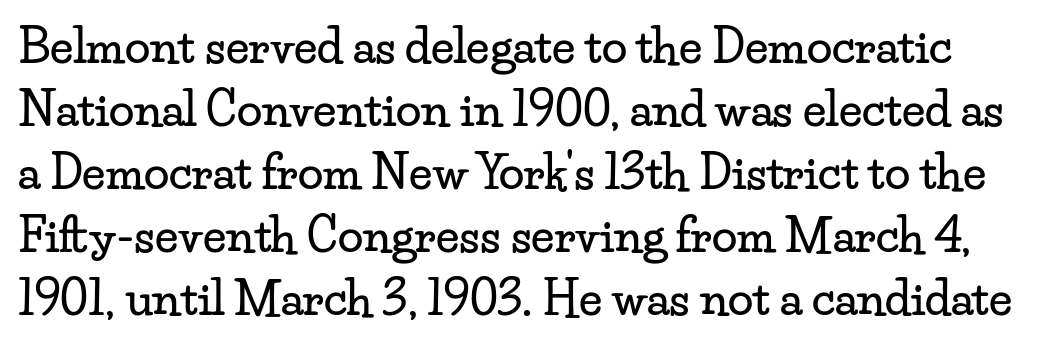
{"serif": "yes", "italic": "no", "width": "wide", "stroke_contrast": "low", "x_height": "small", "monospaced": "no", "underline": "no", "line_spacing": "normal", "line_spacing_ratio": 1.37, "letter_spacing": "normal", "letter_spacing_em": 0.0, "glyph_px": 46}
